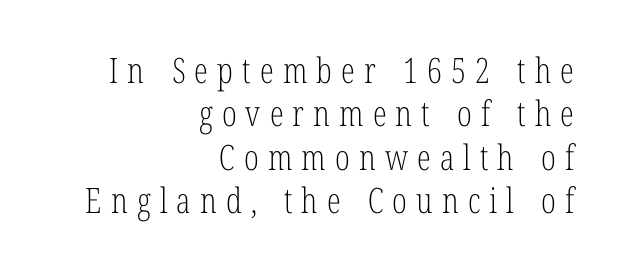
Q: Is the text bold? A: No.
Q: Is the text italic (slanted)? A: No, it is upright.
Q: Is the typeface a serif or a sans-serif typeface? A: Serif.
Q: Is the text underlined? A: No.
Q: How is the paragraph aligned? A: Right-aligned.
Q: Is the spacing between letters normal or unusually wide? A: Unusually wide.
Q: Width (condensed, normal, or wide)? A: Condensed.
Q: Stroke contrast? A: Low.
Q: x-height? A: Medium.
Q: Monospaced? A: No.
